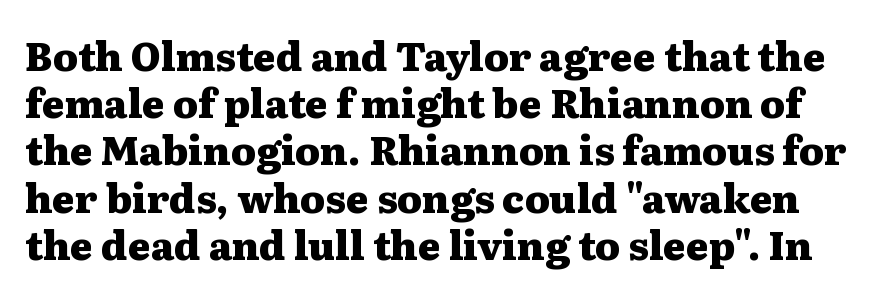
{"serif": "yes", "italic": "no", "bold": "yes", "weight": "heavy", "width": "wide", "stroke_contrast": "medium", "x_height": "medium", "monospaced": "no", "underline": "no", "line_spacing_ratio": 1.21, "letter_spacing": "normal", "letter_spacing_em": 0.0, "glyph_px": 39}
